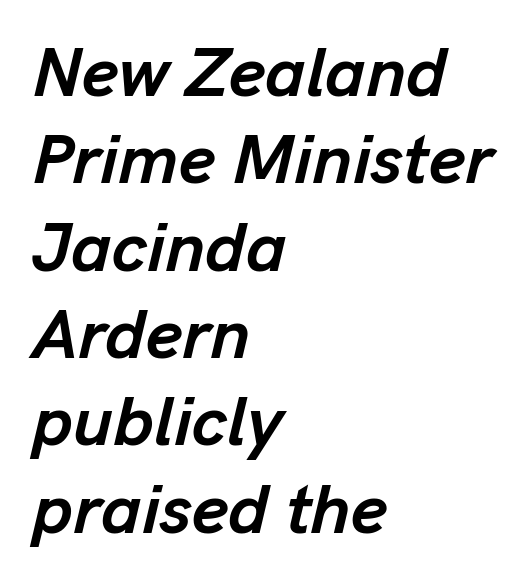
Honestly, there is no underline to notice here at all. The glyphs have the mass of a bold cut. The rag falls on the right side of this text block. The type is set solid horizontally, with unmodified tracking. Note the varied advance widths — an 'i' is clearly narrower than an 'm'.
